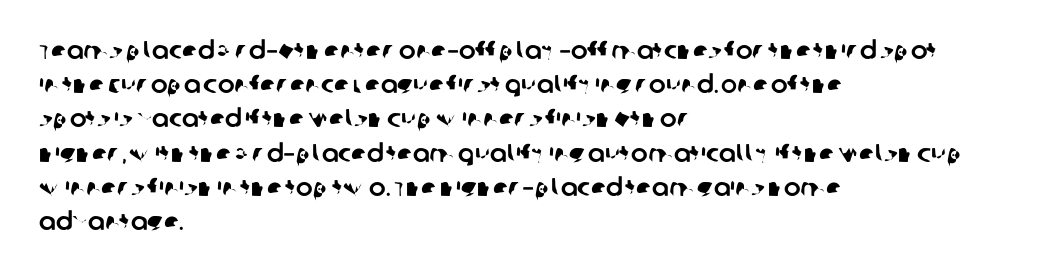
The image shows 25 px text type; set left-aligned, normal line spacing (1.37x), normal letter spacing, not underlined.
